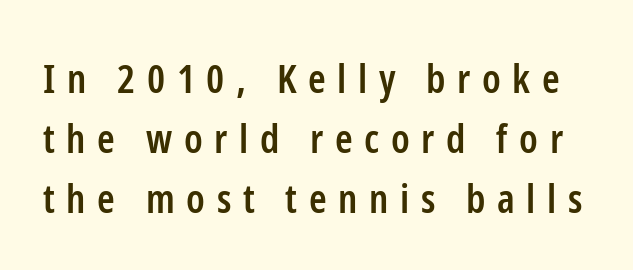
Q: Is the text bold? A: Semi-bold.
Q: Is the text italic (slanted)? A: No, it is upright.
Q: Is the typeface a serif or a sans-serif typeface? A: Sans-serif.
Q: Is the text underlined? A: No.
Q: Is the spacing between letters normal or unusually wide? A: Unusually wide.
Q: Is the spacing between lines tight, normal or loose? A: Normal.
Q: Width (condensed, normal, or wide)? A: Condensed.
Q: Stroke contrast? A: Low.
Q: x-height? A: Medium.
Q: Monospaced? A: No.
